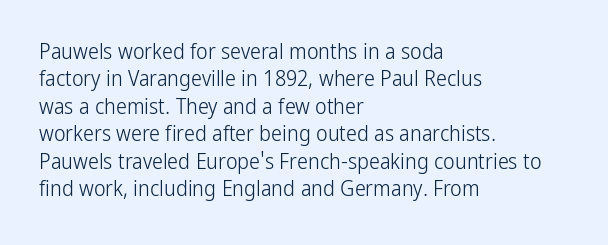
The image shows 22 px text type, upright; set left-aligned, normal line spacing (1.25x), normal letter spacing, not underlined.
